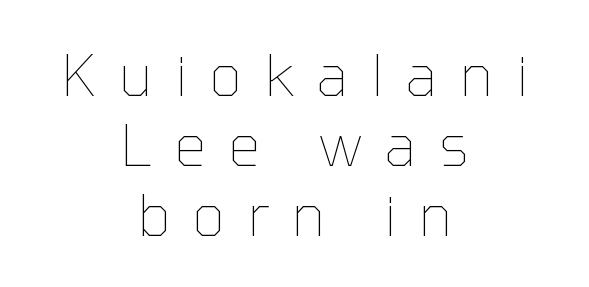
Q: Is the text bold? A: No.
Q: Is the text italic (slanted)? A: No, it is upright.
Q: Is the text underlined? A: No.
Q: How is the paragraph aligned? A: Centered.
Q: Is the spacing between letters normal or unusually wide? A: Unusually wide.
Q: Width (condensed, normal, or wide)? A: Normal.
Q: Stroke contrast? A: Low.
Q: x-height? A: Medium.
Q: Monospaced? A: No.
